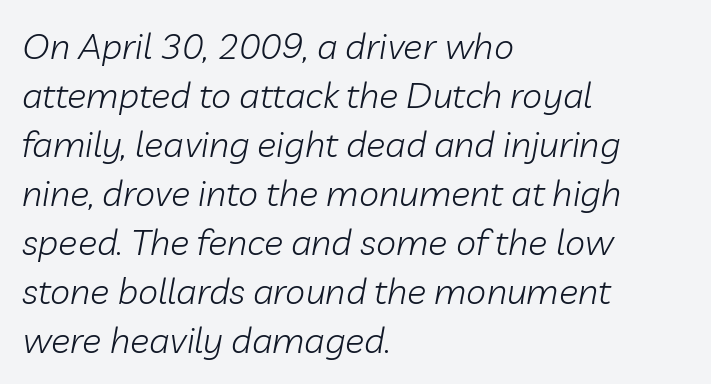
{"italic": "yes", "lean": "right", "slant_degrees": 10, "bold": "no", "weight": "light", "width": "normal", "stroke_contrast": "low", "x_height": "medium", "monospaced": "no", "underline": "no", "align": "left", "line_spacing": "normal", "line_spacing_ratio": 1.36, "letter_spacing": "normal", "letter_spacing_em": 0.0, "glyph_px": 36}
